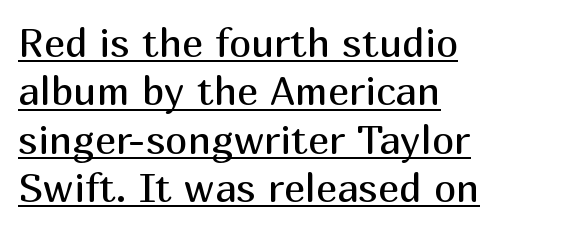
Is the letter spacing exaggerated? No — it looks like the ordinary default. Observe the absence of serifs on each vertical stroke in this sample. Looks like regular typesetting: each glyph gets only the width it needs. The rendered words wear a rule along their underside. Summary of weight: not heavy and not bold. Leftover space on each line is placed entirely after the last word.
